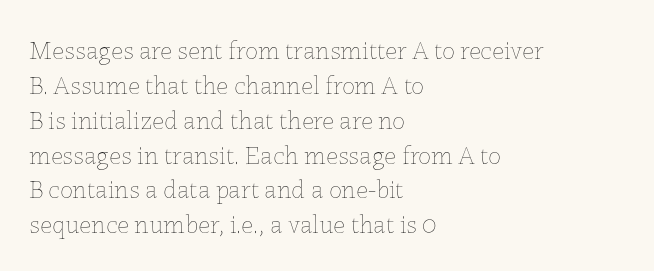
{"italic": "no", "bold": "no", "underline": "no", "align": "left", "line_spacing": "normal", "line_spacing_ratio": 1.34, "letter_spacing": "normal", "letter_spacing_em": 0.0, "glyph_px": 26}
